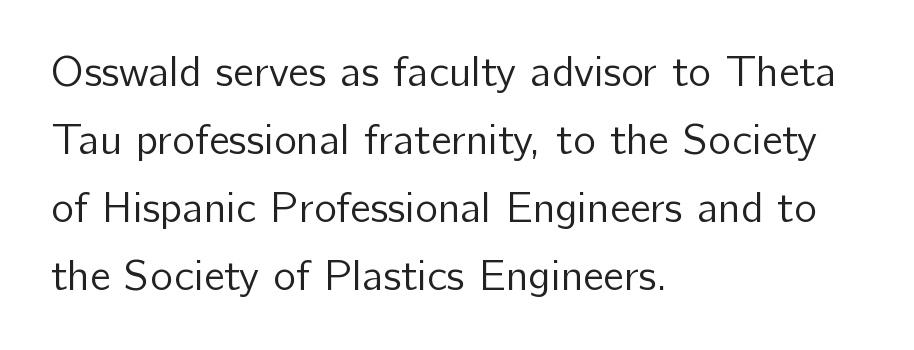
{"serif": "no", "italic": "no", "bold": "no", "weight": "regular", "width": "normal", "stroke_contrast": "low", "x_height": "medium", "monospaced": "no", "underline": "no", "align": "left", "line_spacing": "normal", "line_spacing_ratio": 1.58, "letter_spacing": "normal", "letter_spacing_em": 0.0, "glyph_px": 43}
